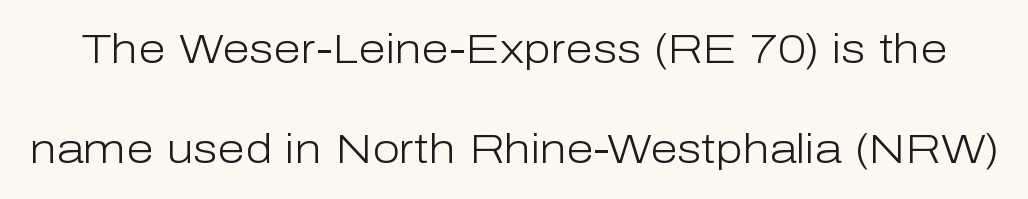
{"serif": "no", "italic": "no", "bold": "no", "weight": "light", "width": "normal", "stroke_contrast": "low", "x_height": "medium", "monospaced": "no", "underline": "no", "line_spacing": "loose", "line_spacing_ratio": 2.5, "letter_spacing": "normal", "letter_spacing_em": 0.0, "glyph_px": 40}
